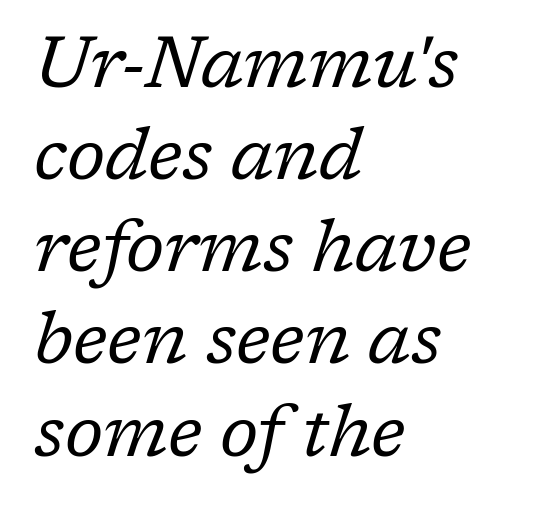
{"serif": "yes", "italic": "yes", "lean": "right", "slant_degrees": 17, "bold": "no", "weight": "regular", "width": "normal", "stroke_contrast": "low", "x_height": "medium", "monospaced": "no", "underline": "no", "align": "left", "line_spacing": "normal", "line_spacing_ratio": 1.28, "letter_spacing": "normal", "letter_spacing_em": 0.0, "glyph_px": 72}
